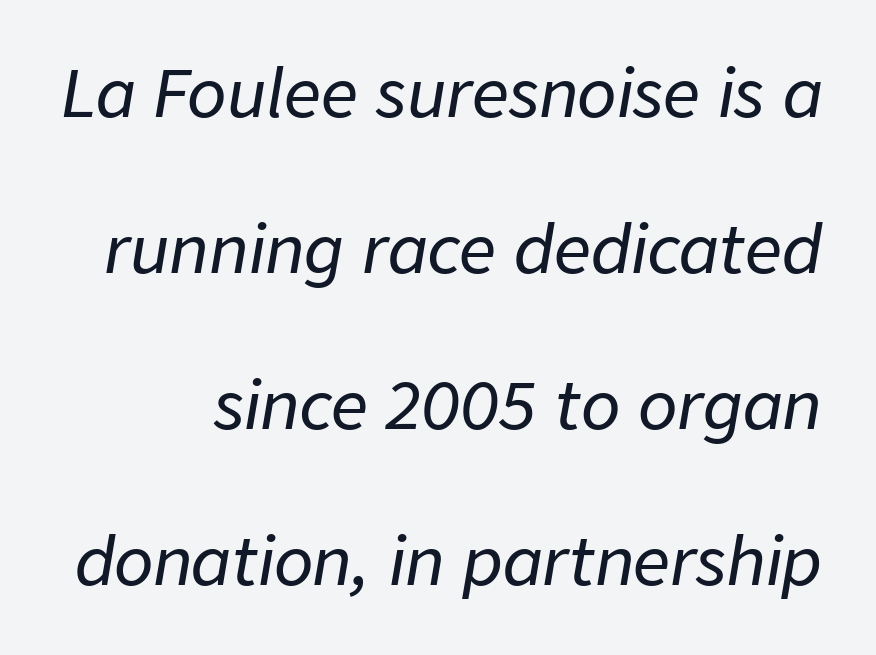
The image shows 65 px text type, italic (leaning right); set loose line spacing (2.4x), normal letter spacing, not underlined; low stroke contrast and a medium x-height.
